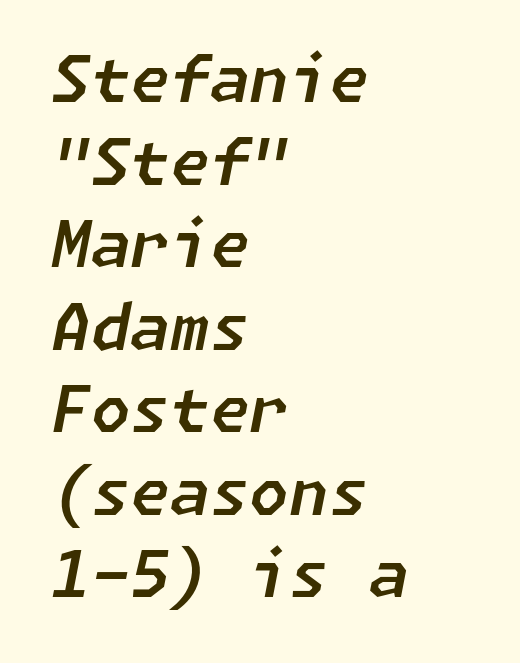
Q: Is the text italic (slanted)? A: Yes, it leans right by about 11 degrees.
Q: Is the text underlined? A: No.
Q: How is the paragraph aligned? A: Left-aligned.
Q: Is the spacing between letters normal or unusually wide? A: Normal.
Q: Is the spacing between lines tight, normal or loose? A: Normal.
Q: Width (condensed, normal, or wide)? A: Normal.
Q: Stroke contrast? A: Low.
Q: x-height? A: Medium.
